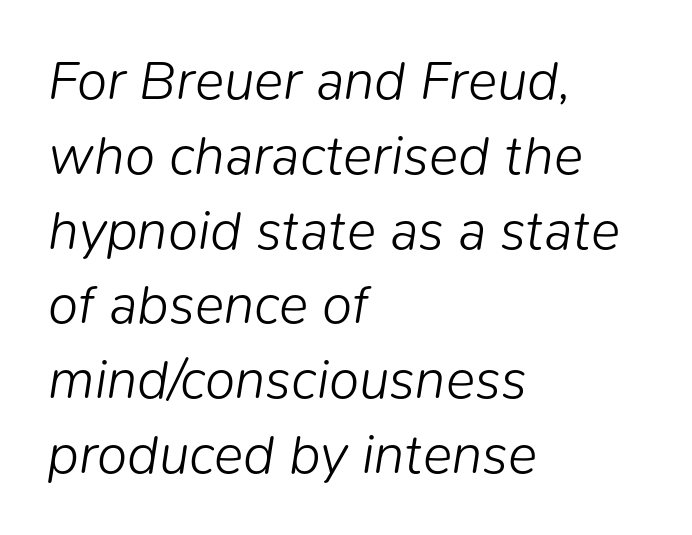
Here the designer chose a conventional face with non-uniform glyph widths. This is not heavy type; no bold has been used. Compared with a centered layout, this one pins lines to the left instead. Words appear dense and cohesive because spacing is normal. Lines of text with bare space underneath. The whole block is typeset with a tilt.
